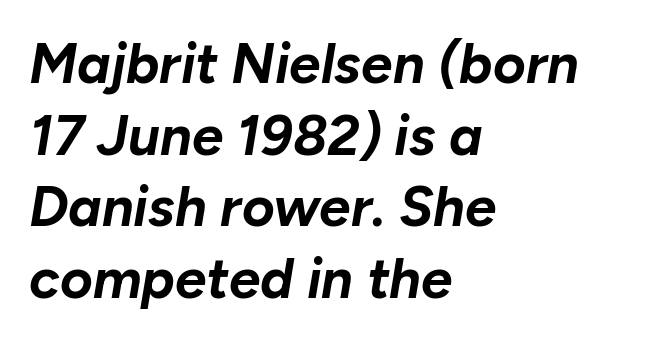
Q: Is the text bold? A: Yes.
Q: Is the text italic (slanted)? A: Yes, it leans right by about 10 degrees.
Q: Is the text underlined? A: No.
Q: How is the paragraph aligned? A: Left-aligned.
Q: Is the spacing between letters normal or unusually wide? A: Normal.
Q: Is the spacing between lines tight, normal or loose? A: Normal.
Q: Width (condensed, normal, or wide)? A: Normal.
Q: Stroke contrast? A: Low.
Q: x-height? A: Medium.
Q: Monospaced? A: No.
